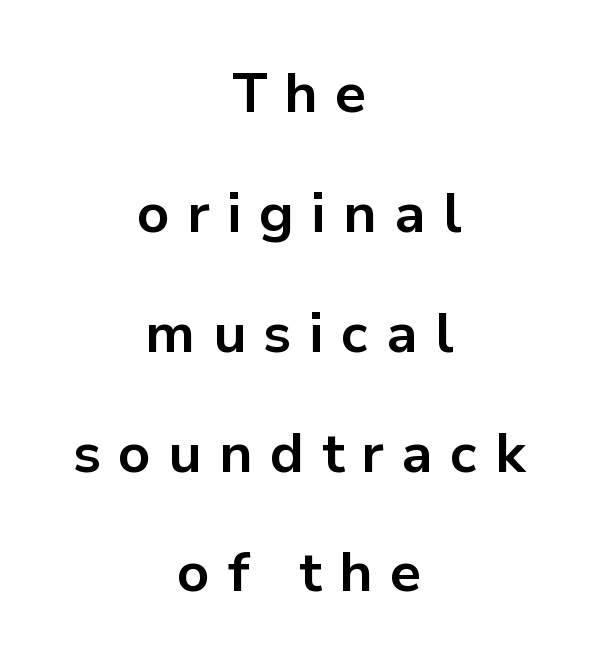
{"serif": "no", "italic": "no", "bold": "yes", "weight": "bold", "width": "normal", "stroke_contrast": "low", "x_height": "medium", "monospaced": "no", "underline": "no", "align": "center", "line_spacing": "loose", "line_spacing_ratio": 2.14, "letter_spacing": "wide", "letter_spacing_em": 0.31, "glyph_px": 56}
